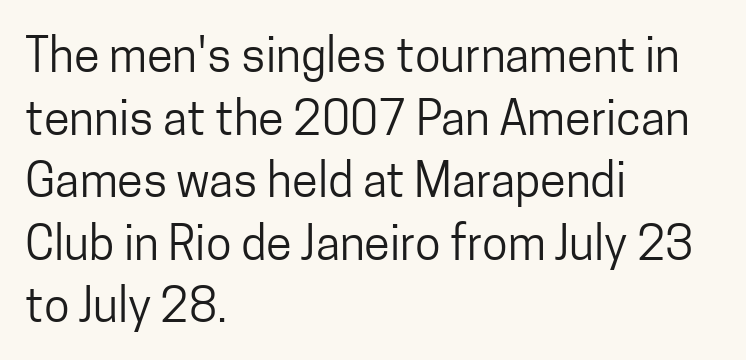
The image shows 47 px regular-weight, condensed sans-serif type, upright; set left-aligned, normal line spacing (1.33x), normal letter spacing, not underlined; low stroke contrast and a medium x-height.
